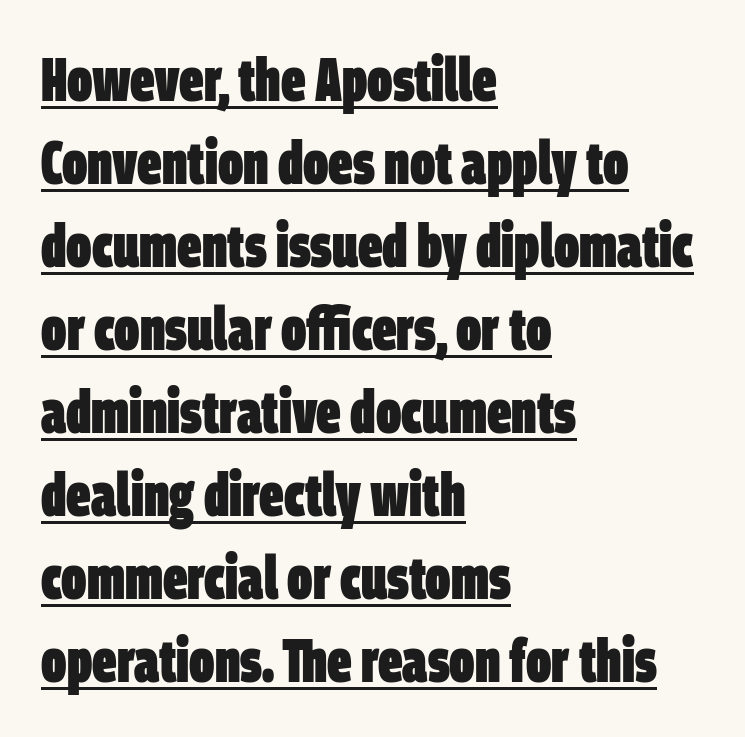
Q: Is the text bold? A: Yes.
Q: Is the typeface a serif or a sans-serif typeface? A: Sans-serif.
Q: Is the text underlined? A: Yes.
Q: How is the paragraph aligned? A: Left-aligned.
Q: Is the spacing between letters normal or unusually wide? A: Normal.
Q: Is the spacing between lines tight, normal or loose? A: Normal.
Q: Width (condensed, normal, or wide)? A: Condensed.
Q: Stroke contrast? A: Low.
Q: x-height? A: Large.
Q: Monospaced? A: No.
